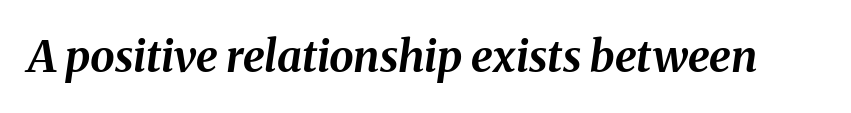
The image shows 44 px bold type, italic (leaning right); set normal letter spacing, not underlined; medium stroke contrast and a medium x-height.
